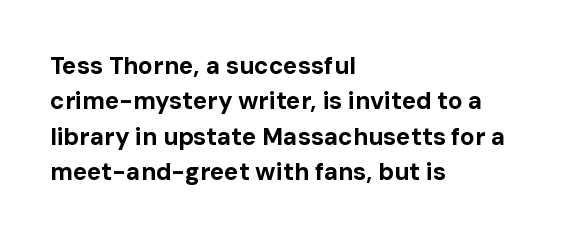
Q: Is the text bold? A: Yes.
Q: Is the text italic (slanted)? A: No, it is upright.
Q: Is the text underlined? A: No.
Q: How is the paragraph aligned? A: Left-aligned.
Q: Is the spacing between letters normal or unusually wide? A: Normal.
Q: Is the spacing between lines tight, normal or loose? A: Normal.
